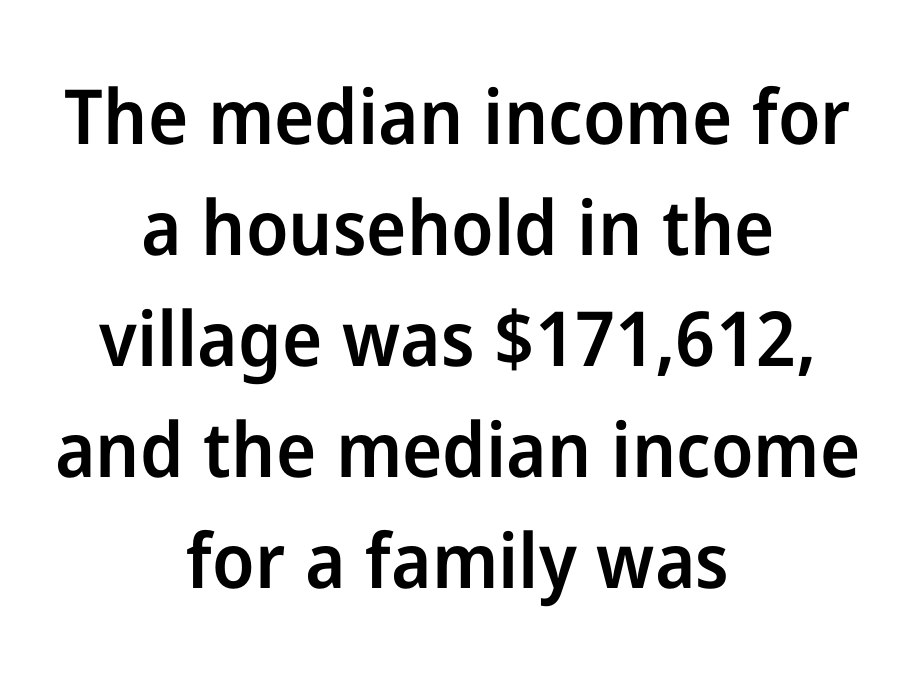
Q: Is the text bold? A: Semi-bold.
Q: Is the text italic (slanted)? A: No, it is upright.
Q: Is the typeface a serif or a sans-serif typeface? A: Sans-serif.
Q: Is the text underlined? A: No.
Q: How is the paragraph aligned? A: Centered.
Q: Is the spacing between letters normal or unusually wide? A: Normal.
Q: Is the spacing between lines tight, normal or loose? A: Normal.
Q: Width (condensed, normal, or wide)? A: Normal.
Q: Stroke contrast? A: Low.
Q: x-height? A: Medium.
Q: Monospaced? A: No.
